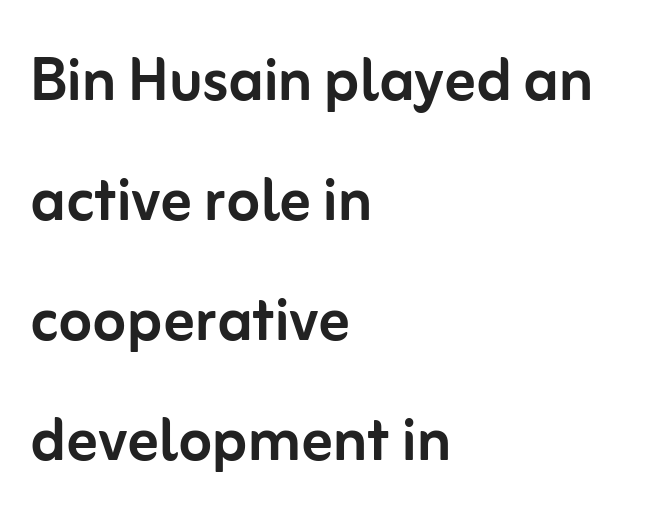
Serifs: no, the terminals of the letterforms are clean. Look at the tracking — it's just the regular setting, nothing added. Horizontally, the lines are justified to the leading edge only. Nope, not italic — everything's standing straight. Check the space under the baseline: it is left empty. If you measured baseline to baseline, you'd find a middling distance.
